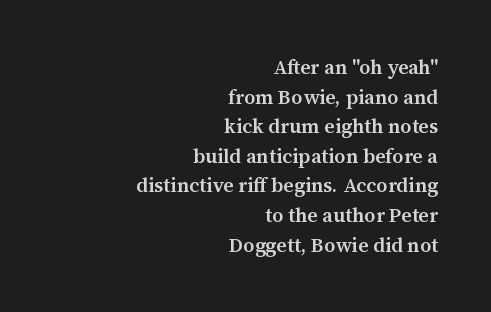
The image shows 20 px text type, upright; set right-aligned, normal line spacing (1.48x), normal letter spacing, not underlined.
